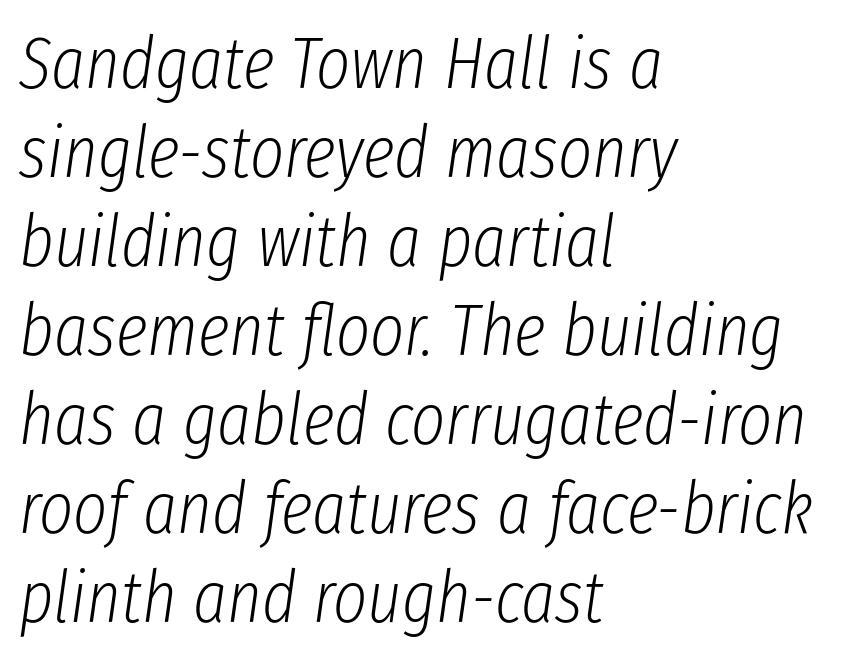
Q: Is the text bold? A: No.
Q: Is the text italic (slanted)? A: Yes, it leans right by about 8 degrees.
Q: Is the text underlined? A: No.
Q: How is the paragraph aligned? A: Left-aligned.
Q: Is the spacing between letters normal or unusually wide? A: Normal.
Q: Width (condensed, normal, or wide)? A: Condensed.
Q: Stroke contrast? A: Low.
Q: x-height? A: Medium.
Q: Monospaced? A: No.
